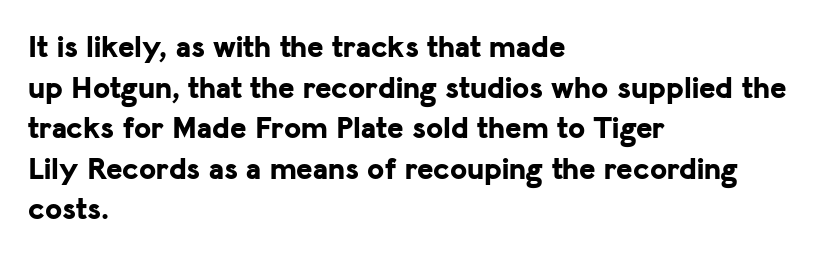
Q: Is the text bold? A: Yes.
Q: Is the text italic (slanted)? A: No, it is upright.
Q: Is the typeface a serif or a sans-serif typeface? A: Sans-serif.
Q: Is the text underlined? A: No.
Q: How is the paragraph aligned? A: Left-aligned.
Q: Is the spacing between letters normal or unusually wide? A: Normal.
Q: Is the spacing between lines tight, normal or loose? A: Normal.
Q: Width (condensed, normal, or wide)? A: Normal.
Q: Stroke contrast? A: Low.
Q: x-height? A: Medium.
Q: Monospaced? A: No.
